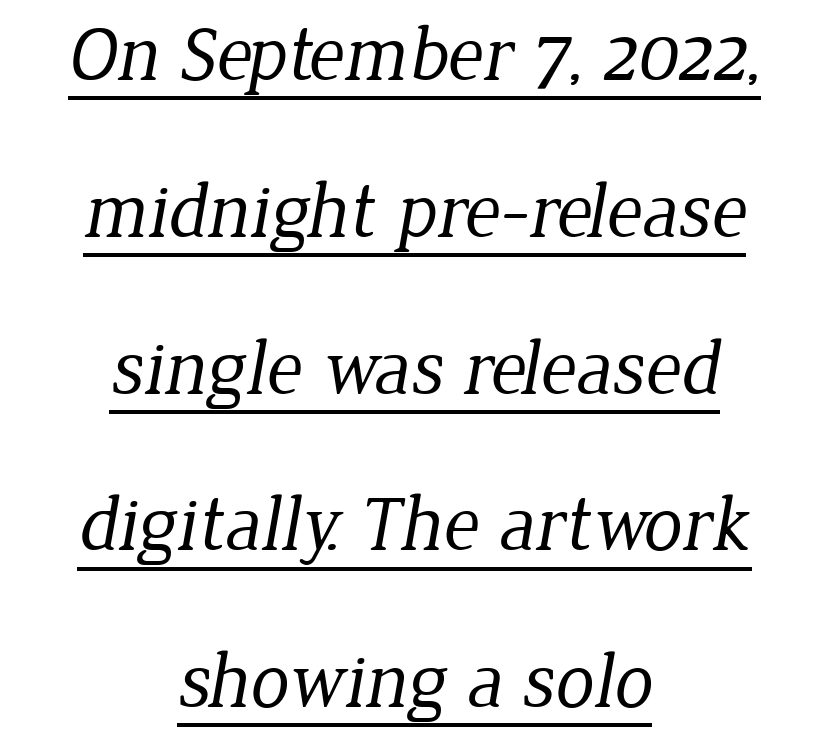
{"serif": "yes", "bold": "no", "weight": "regular", "width": "normal", "stroke_contrast": "low", "x_height": "medium", "monospaced": "no", "underline": "yes", "align": "center", "line_spacing": "loose", "line_spacing_ratio": 2.01, "letter_spacing": "normal", "letter_spacing_em": 0.0, "glyph_px": 78}
